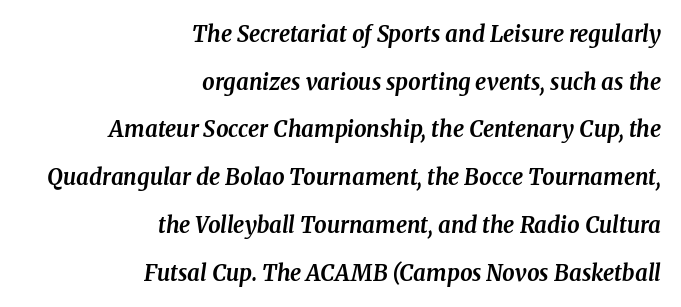
Q: Is the text bold? A: Yes.
Q: Is the text italic (slanted)? A: Yes, it leans right by about 8 degrees.
Q: Is the text underlined? A: No.
Q: How is the paragraph aligned? A: Right-aligned.
Q: Is the spacing between letters normal or unusually wide? A: Normal.
Q: Is the spacing between lines tight, normal or loose? A: Loose.
